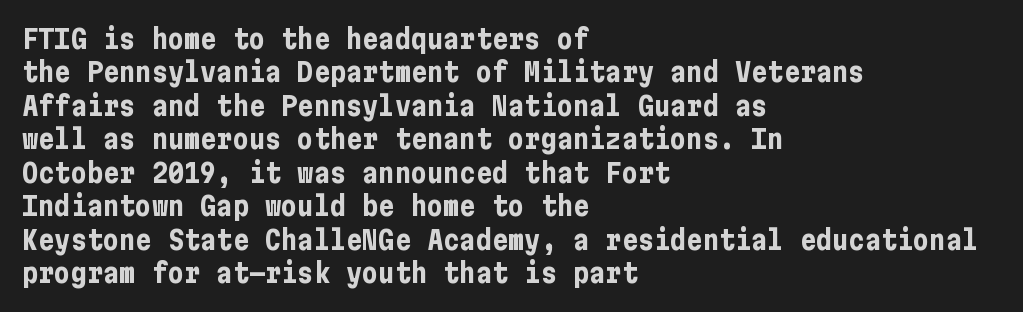
Q: Is the text bold? A: Yes.
Q: Is the text italic (slanted)? A: No, it is upright.
Q: Is the text underlined? A: No.
Q: How is the paragraph aligned? A: Left-aligned.
Q: Is the spacing between letters normal or unusually wide? A: Normal.
